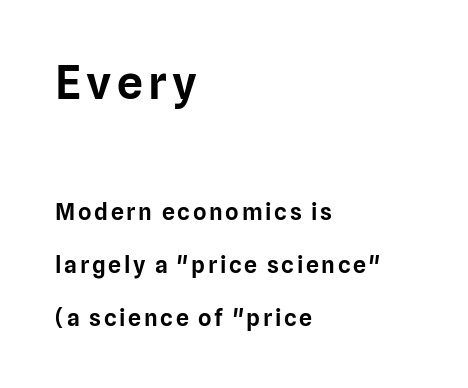
{"serif": "no", "italic": "no", "width": "normal", "stroke_contrast": "low", "x_height": "medium", "monospaced": "no", "underline": "no", "align": "left", "line_spacing": "loose", "line_spacing_ratio": 2.31, "larger_block": "first", "size_ratio": 2.0, "glyph_px": 46}
